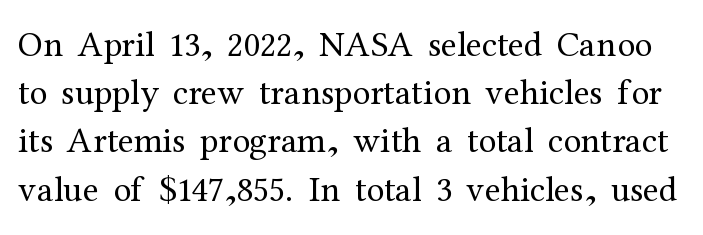
Tracking here is standard; glyphs follow each other at the usual distance. This sample has the flowing, uneven cadence of proportional lettering. No extra ink here — the face is not bold. Check the space under the baseline: it is left empty. The font's upright variant was chosen for this text.
